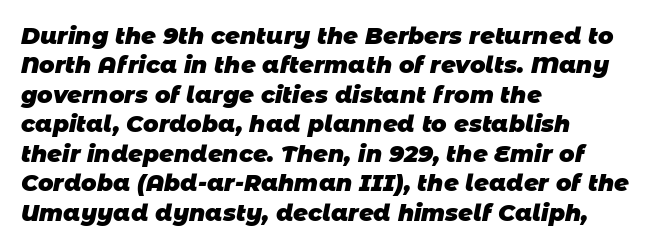
The image shows 23 px bold type; set left-aligned, normal line spacing (1.28x), normal letter spacing, not underlined.
